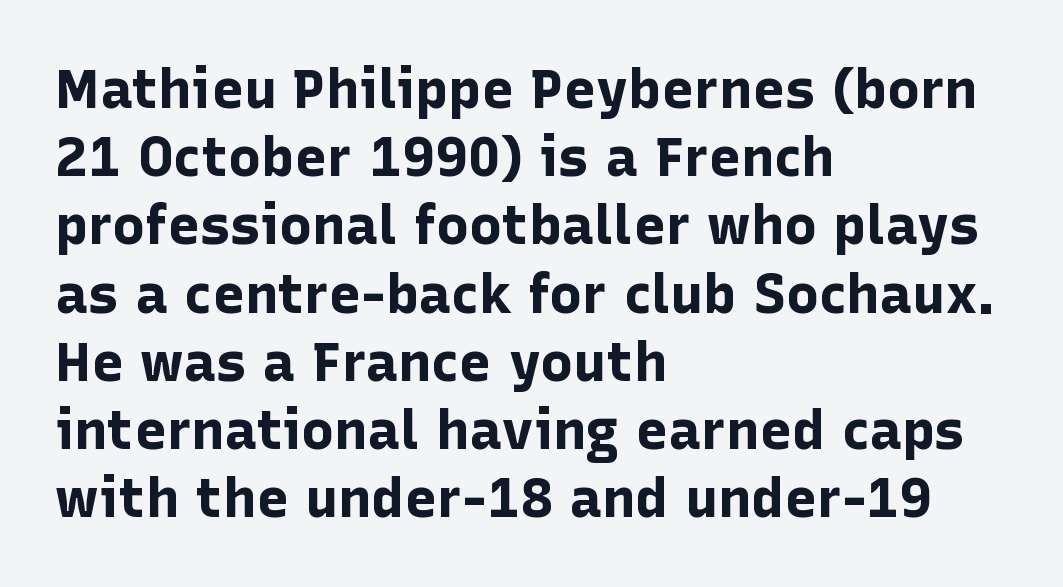
The image shows 55 px bold sans-serif type, upright; set left-aligned, line spacing 1.24x, normal letter spacing, not underlined; low stroke contrast and a medium x-height.
